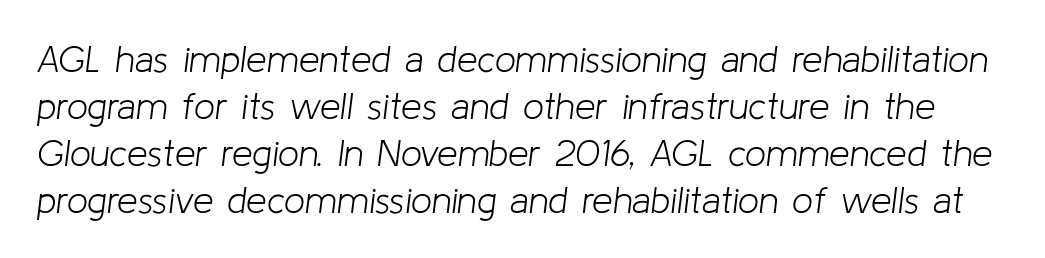
Q: Is the text bold? A: No.
Q: Is the text italic (slanted)? A: Yes, it leans right by about 8 degrees.
Q: Is the text underlined? A: No.
Q: Is the spacing between letters normal or unusually wide? A: Normal.
Q: Is the spacing between lines tight, normal or loose? A: Normal.
Q: Width (condensed, normal, or wide)? A: Normal.
Q: Stroke contrast? A: Low.
Q: x-height? A: Medium.
Q: Monospaced? A: No.
